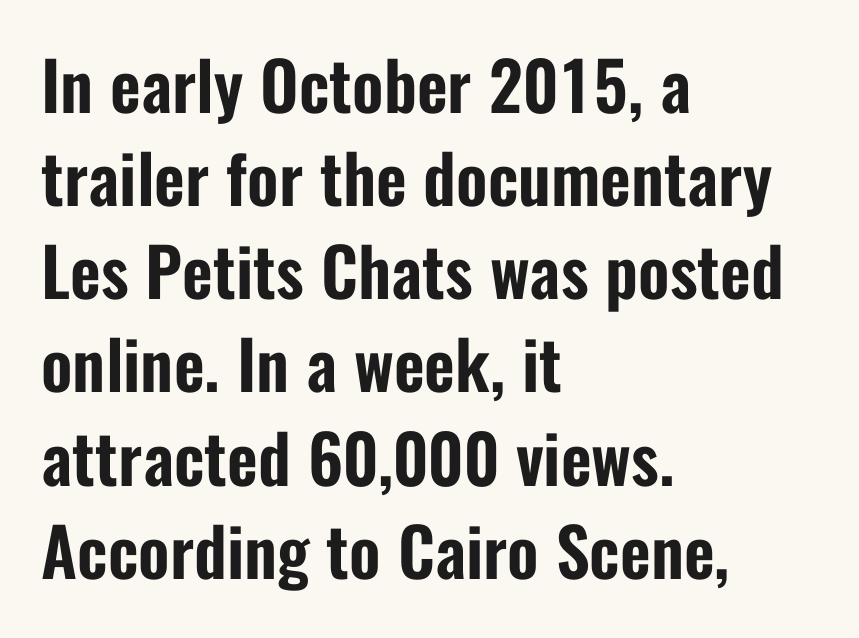
{"serif": "no", "italic": "no", "width": "condensed", "stroke_contrast": "low", "x_height": "medium", "monospaced": "no", "underline": "no", "align": "left", "line_spacing": "normal", "line_spacing_ratio": 1.39, "letter_spacing": "normal", "letter_spacing_em": 0.0, "glyph_px": 67}
